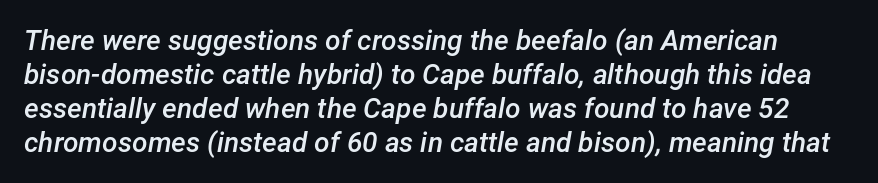
The whole block is typeset with a tilt. Any mark beneath the type? The region is blank. Standard letterfit; no display-style spreading of the glyphs. Think of a printed novel: that variable character pitch is what you see here. I'd describe the lettering as semibold — firm but not a full bold.
